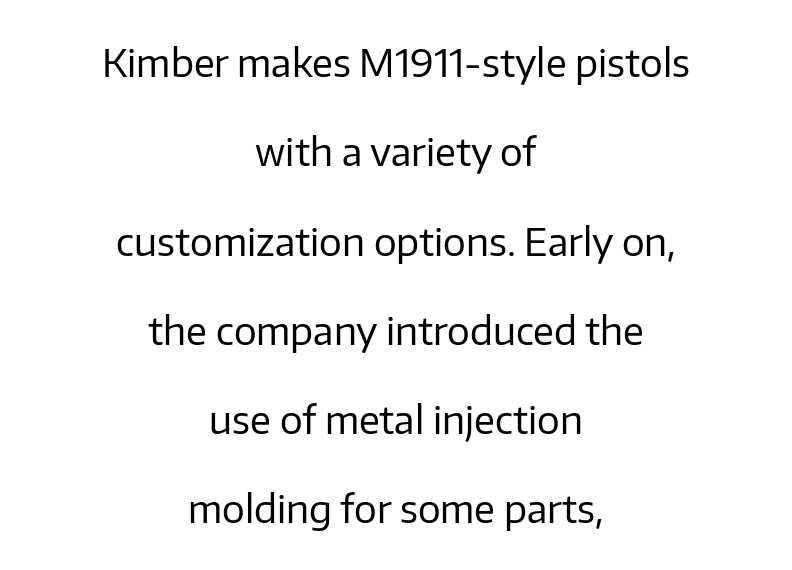
Plain, unruled lines of type. Think of a printed novel: that variable character pitch is what you see here. The letters look calm and open, with moderate or lighter stems. Each line is balanced around a shared central axis. This is roman type, the default non-slanted kind. Regarding serifs, this sample does without them.
